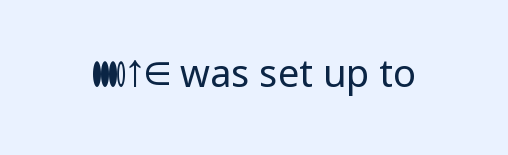
The image shows 38 px regular-weight sans-serif type, upright; set normal letter spacing, not underlined; low stroke contrast and a medium x-height.
